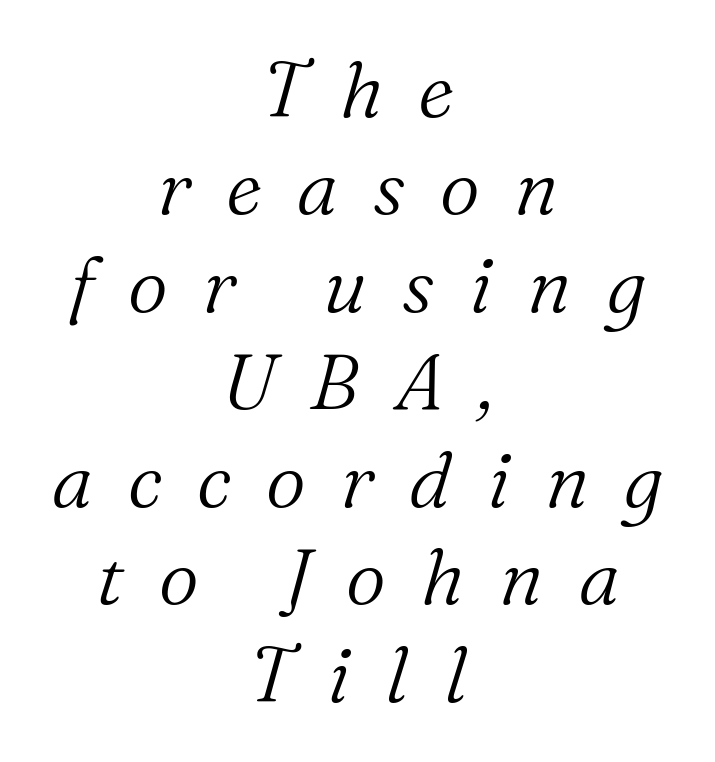
The image shows 78 px light serif type, italic (leaning right); set centered, normal line spacing (1.25x), unusually wide letter spacing (+0.45 em), not underlined; medium stroke contrast and a medium x-height.
